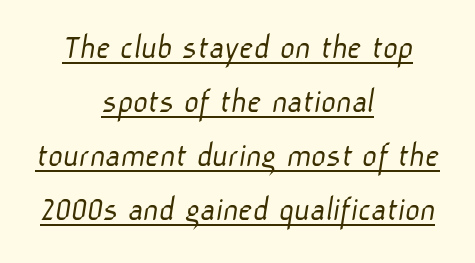
Q: Is the text bold? A: No.
Q: Is the typeface a serif or a sans-serif typeface? A: Sans-serif.
Q: Is the text underlined? A: Yes.
Q: How is the paragraph aligned? A: Centered.
Q: Is the spacing between letters normal or unusually wide? A: Normal.
Q: Is the spacing between lines tight, normal or loose? A: Normal.
Q: Width (condensed, normal, or wide)? A: Normal.
Q: Stroke contrast? A: Low.
Q: x-height? A: Medium.
Q: Monospaced? A: No.
